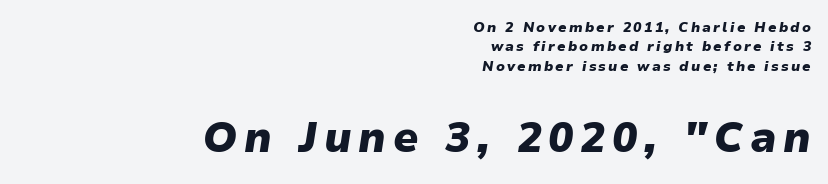
Unmarked baselines from the first word to the last. Bigger letters appear in the bottom chunk; the top chunk is reduced. Visually the block forms a straight wall on the right and a jagged coastline on the left. I'd describe the lettering as bold — thick and assertive. The block of text has a typical density, with ordinary space between rows.
